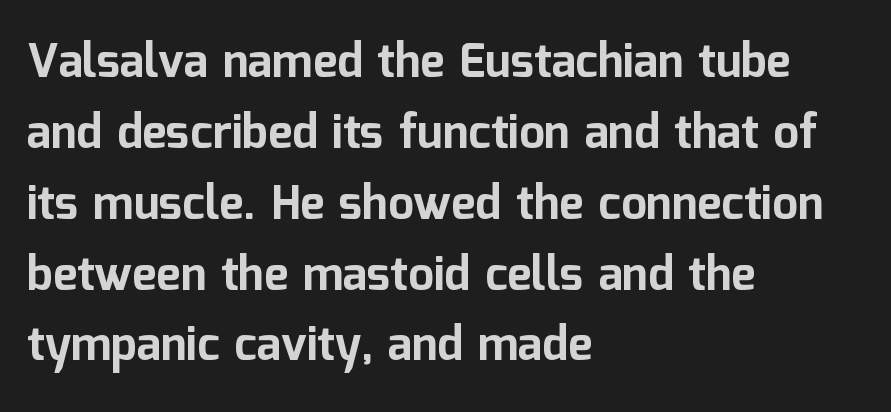
The image shows 46 px bold sans-serif type, upright; set left-aligned, normal line spacing (1.54x), normal letter spacing, not underlined; low stroke contrast and a medium x-height.
